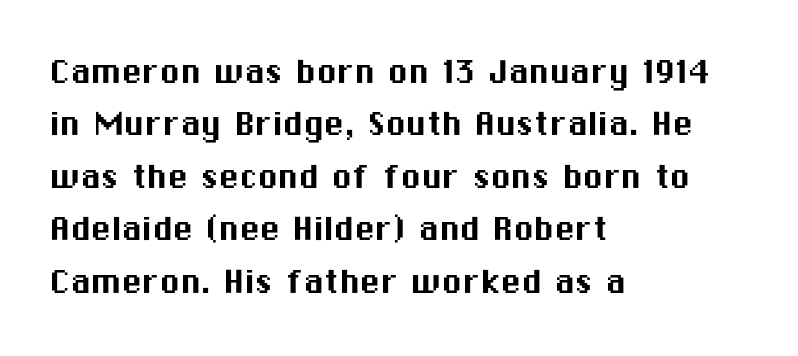
The image shows 41 px sans-serif type, upright; set left-aligned, normal line spacing (1.28x), normal letter spacing, not underlined; medium stroke contrast and a medium x-height.
